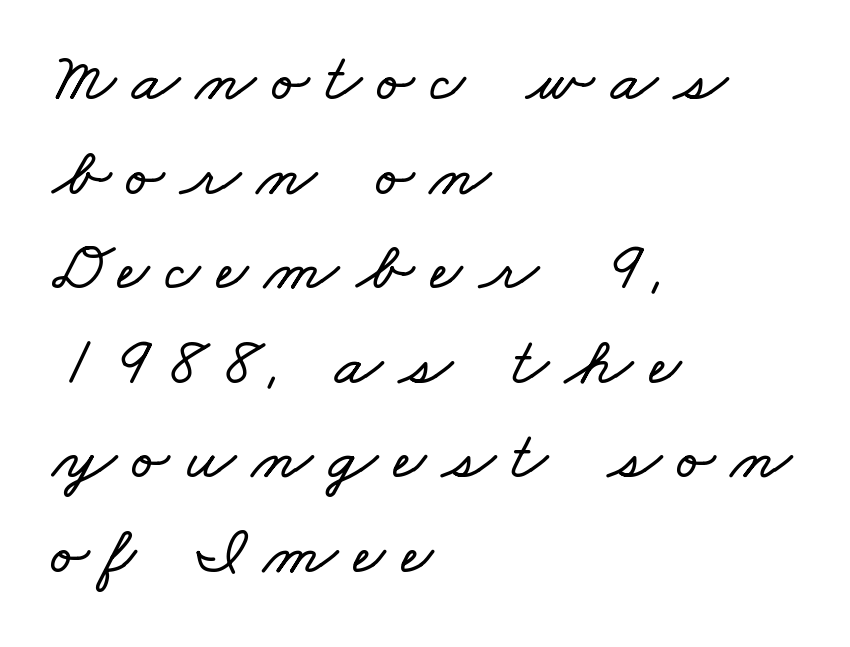
{"width": "wide", "stroke_contrast": "low", "x_height": "small", "monospaced": "no", "underline": "no", "align": "left", "line_spacing": "normal", "line_spacing_ratio": 1.37, "letter_spacing": "wide", "letter_spacing_em": 0.24, "glyph_px": 69}
